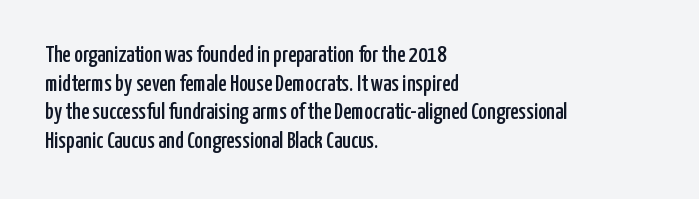
{"italic": "no", "underline": "no", "align": "left", "line_spacing": "normal", "line_spacing_ratio": 1.25, "letter_spacing": "normal", "letter_spacing_em": 0.0, "glyph_px": 23}
